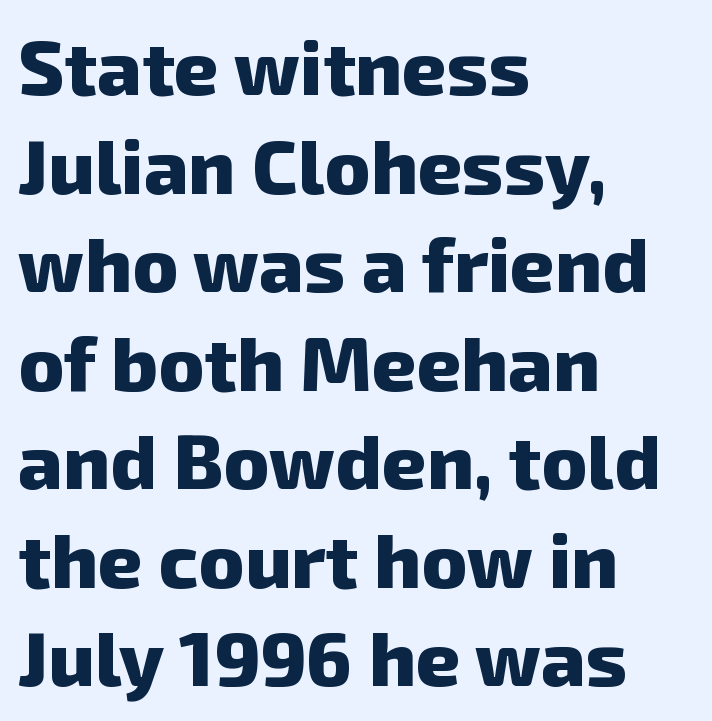
Q: Is the text bold? A: Yes.
Q: Is the typeface a serif or a sans-serif typeface? A: Sans-serif.
Q: Is the text underlined? A: No.
Q: How is the paragraph aligned? A: Left-aligned.
Q: Is the spacing between letters normal or unusually wide? A: Normal.
Q: Is the spacing between lines tight, normal or loose? A: Normal.
Q: Width (condensed, normal, or wide)? A: Normal.
Q: Stroke contrast? A: Low.
Q: x-height? A: Medium.
Q: Monospaced? A: No.
